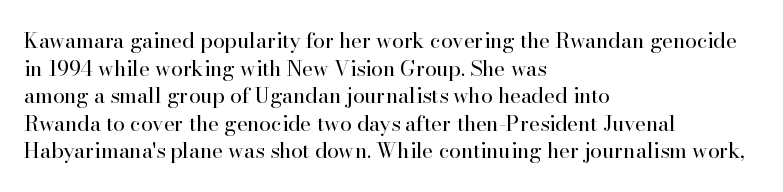
Q: Is the text bold? A: No.
Q: Is the text italic (slanted)? A: No, it is upright.
Q: Is the text underlined? A: No.
Q: How is the paragraph aligned? A: Left-aligned.
Q: Is the spacing between letters normal or unusually wide? A: Normal.
Q: Is the spacing between lines tight, normal or loose? A: Normal.
